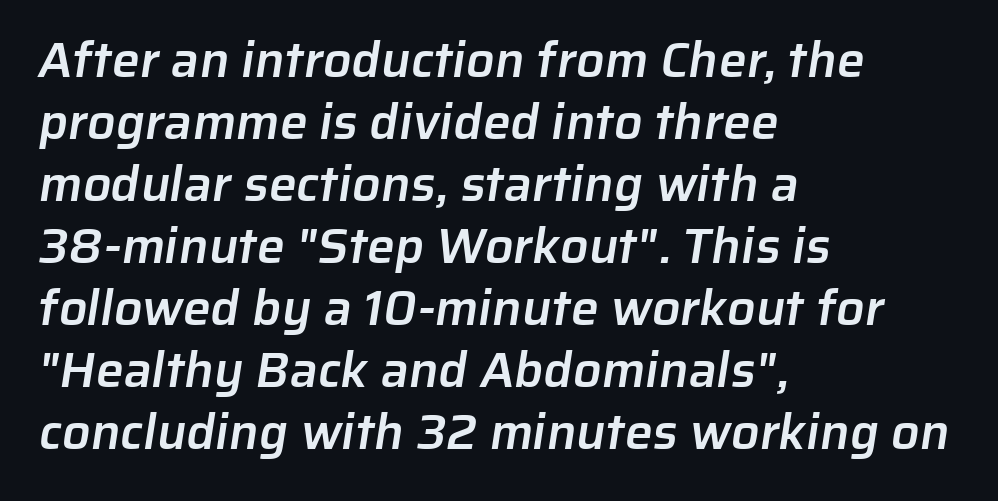
The image shows 50 px semibold sans-serif type; set left-aligned, line spacing 1.24x, normal letter spacing, not underlined; low stroke contrast and a medium x-height.
